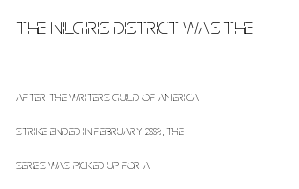
{"italic": "no", "bold": "no", "underline": "no", "align": "left", "line_spacing": "loose", "line_spacing_ratio": 2.43, "letter_spacing": "normal", "letter_spacing_em": 0.0, "larger_block": "first", "size_ratio": 1.64, "glyph_px": 23}
